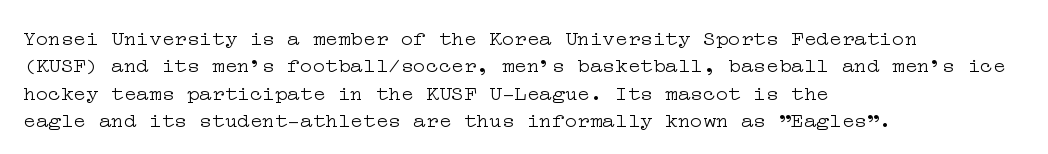
Reading down the block, your eye returns to a fixed left position each line. The weight tops out at a normal text grade. Interline gaps are of average width in this sample. The letters sit at their default tracking, neither squeezed nor spread.
